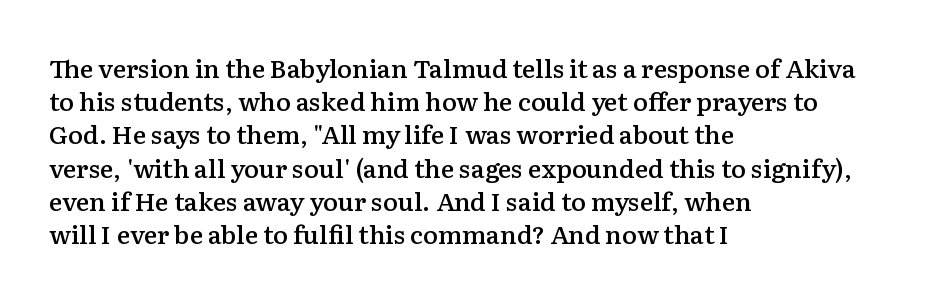
Q: Is the text bold? A: Semi-bold.
Q: Is the text italic (slanted)? A: No, it is upright.
Q: Is the text underlined? A: No.
Q: How is the paragraph aligned? A: Left-aligned.
Q: Is the spacing between letters normal or unusually wide? A: Normal.
Q: Is the spacing between lines tight, normal or loose? A: Normal.
